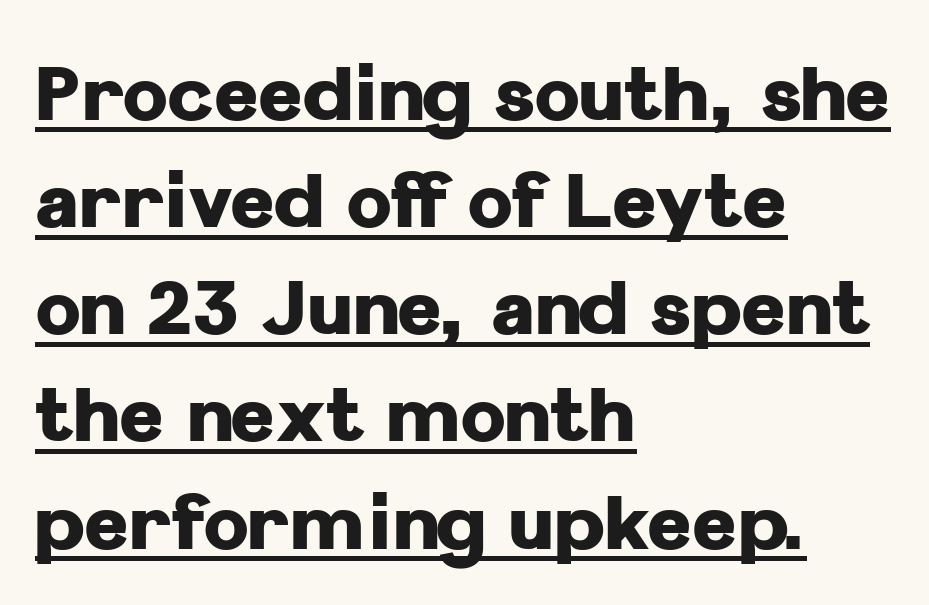
Q: Is the text bold? A: Yes.
Q: Is the text italic (slanted)? A: No, it is upright.
Q: Is the typeface a serif or a sans-serif typeface? A: Sans-serif.
Q: Is the text underlined? A: Yes.
Q: How is the paragraph aligned? A: Left-aligned.
Q: Is the spacing between letters normal or unusually wide? A: Normal.
Q: Is the spacing between lines tight, normal or loose? A: Normal.
Q: Width (condensed, normal, or wide)? A: Normal.
Q: Stroke contrast? A: Low.
Q: x-height? A: Medium.
Q: Monospaced? A: No.
